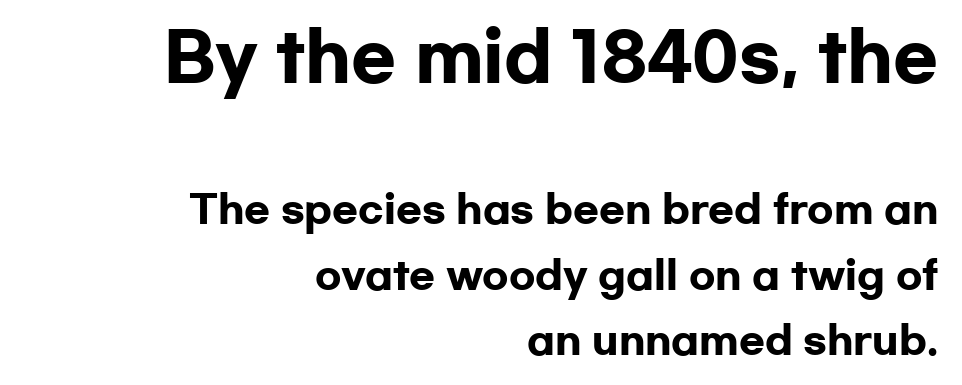
{"serif": "no", "italic": "no", "bold": "yes", "weight": "heavy", "width": "wide", "stroke_contrast": "low", "x_height": "medium", "monospaced": "no", "underline": "no", "align": "right", "line_spacing_ratio": 1.72, "letter_spacing": "normal", "letter_spacing_em": 0.0, "larger_block": "first", "size_ratio": 1.74, "glyph_px": 66}
